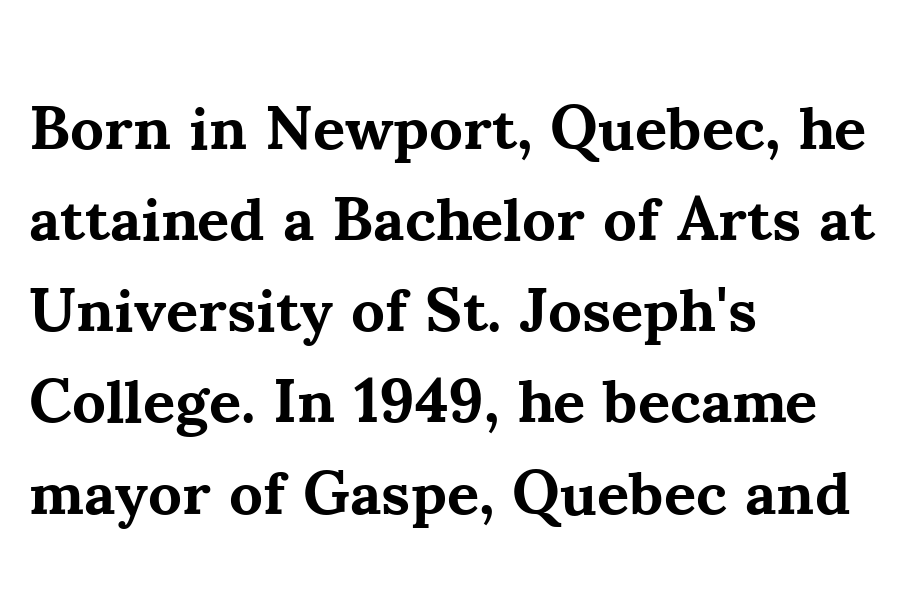
The image shows 62 px bold serif type, upright; set left-aligned, normal line spacing (1.47x), normal letter spacing, not underlined; medium stroke contrast and a small x-height.
